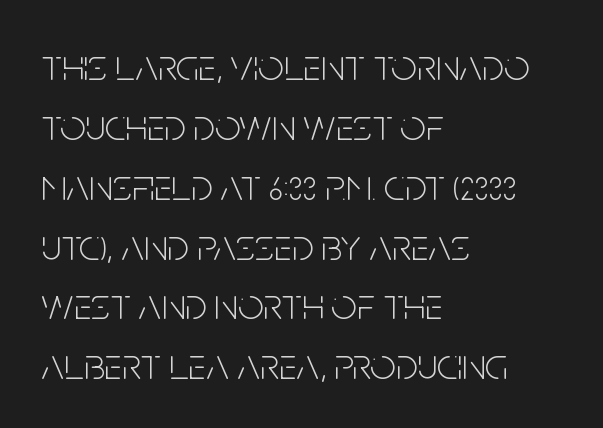
The image shows 45 px light, condensed sans-serif type, upright; set left-aligned, normal line spacing (1.33x), normal letter spacing, not underlined; low stroke contrast and a large x-height.
